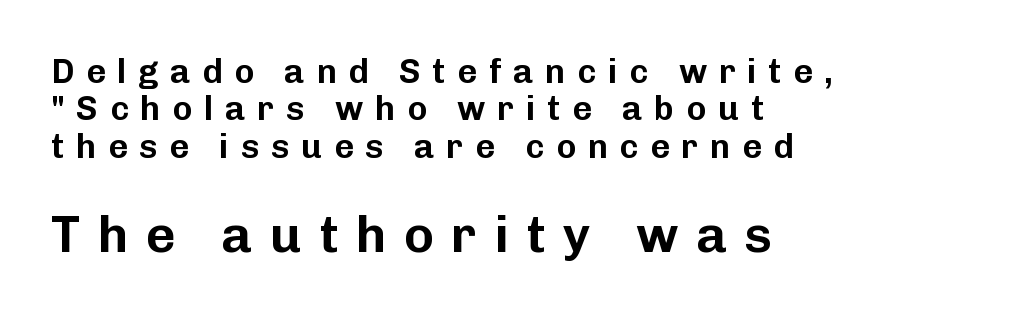
The typography opts for an upright posture over an oblique one. Look at the tracking — it's clearly loosened, letters drifting apart. Regarding serifs, this sample does without them. The glyphs are unaccompanied by any horizontal stroke below them.
